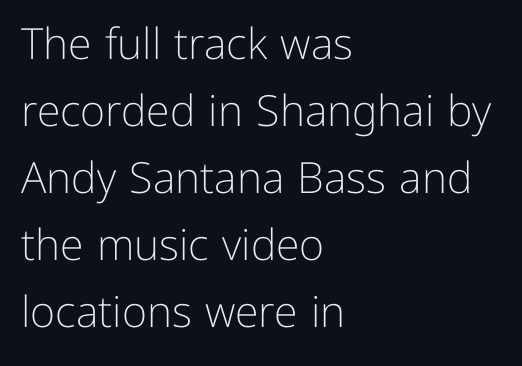
Quick note: not italic, upright. The passage shown is not underscored anywhere. The rag falls on the right side of this text block. Each letter keeps its own natural width here, so spacing adapts to shape. Tracking here is standard; glyphs follow each other at the usual distance.
